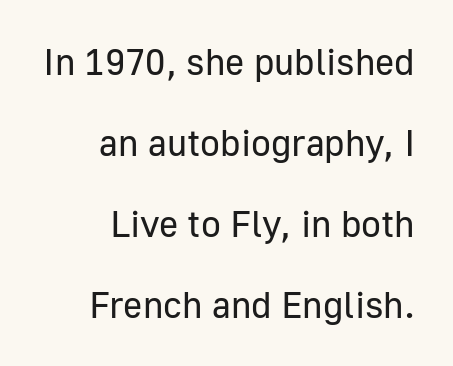
{"serif": "no", "italic": "no", "bold": "no", "weight": "regular", "width": "normal", "stroke_contrast": "low", "x_height": "medium", "monospaced": "no", "underline": "no", "align": "right", "line_spacing": "loose", "line_spacing_ratio": 2.19, "letter_spacing": "normal", "letter_spacing_em": 0.0, "glyph_px": 37}
